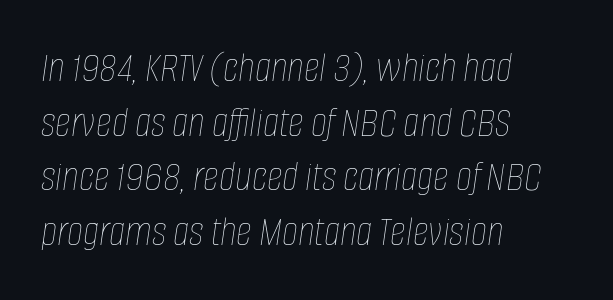
The image shows 44 px thin, condensed type, italic (leaning right); set left-aligned, line spacing 1.24x, normal letter spacing, not underlined; low stroke contrast and a large x-height.
